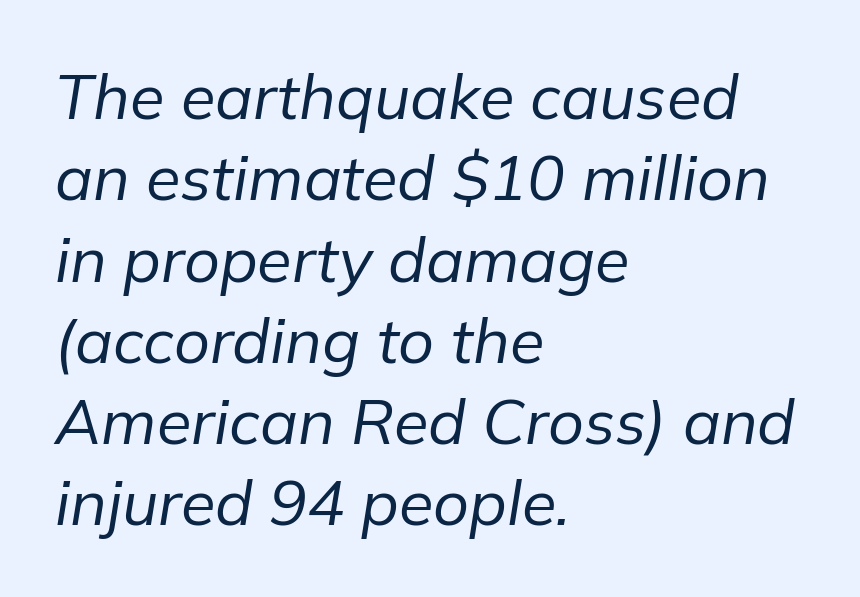
The lines are quadded left. Is this a heavy cut? Hardly; it is regular or lighter. There is no visible air inserted between adjacent glyphs. The lettering tilts uniformly, giving the passage an italic look.
